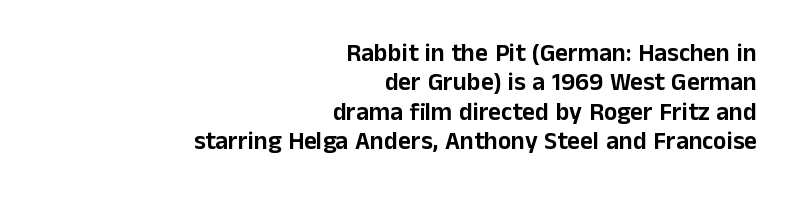
Q: Is the text italic (slanted)? A: No, it is upright.
Q: Is the text underlined? A: No.
Q: How is the paragraph aligned? A: Right-aligned.
Q: Is the spacing between letters normal or unusually wide? A: Normal.
